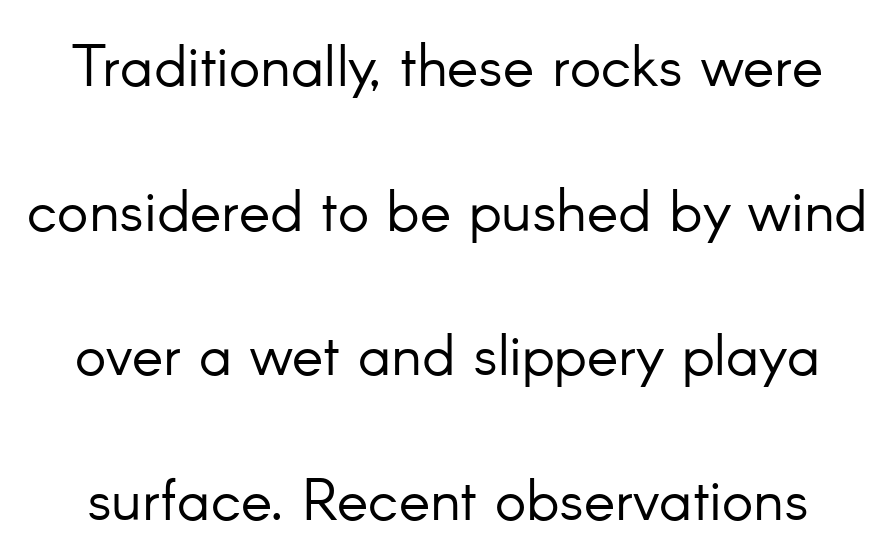
The passage shown is typed in a proportional face where columns would drift. Widely set lines give the paragraph a tall, airy silhouette. A clean baseline with only descenders dipping below it. Standard letterfit; no display-style spreading of the glyphs.
